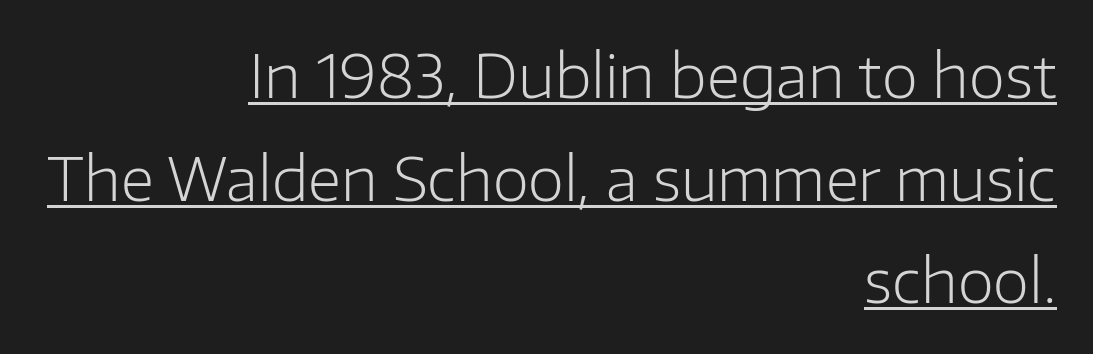
{"serif": "no", "italic": "no", "bold": "no", "weight": "light", "width": "normal", "stroke_contrast": "low", "x_height": "medium", "monospaced": "no", "underline": "yes", "align": "right", "line_spacing_ratio": 1.74, "letter_spacing": "normal", "letter_spacing_em": 0.0, "glyph_px": 59}
